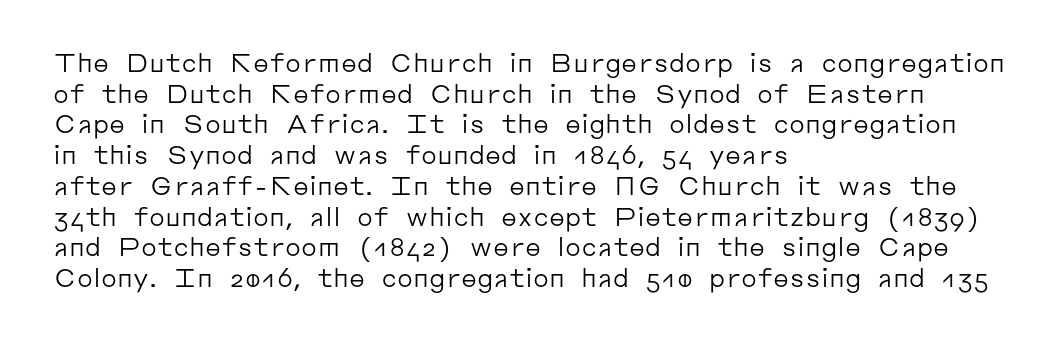
{"italic": "no", "bold": "no", "underline": "no", "align": "left", "line_spacing_ratio": 1.23, "letter_spacing": "normal", "letter_spacing_em": 0.0, "glyph_px": 25}
